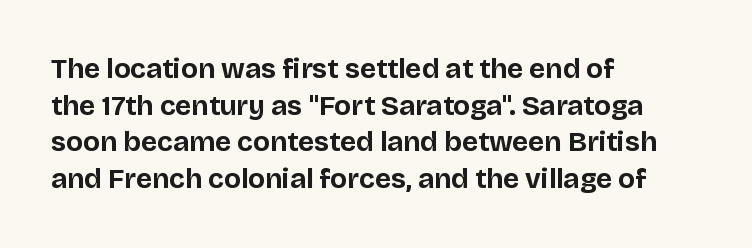
Has an underline been added? It has not. The face used here has the dense, thick strokes of a bold. All the whitespace from short lines collects on the right. The passage shown stacks its lines at a standard gap. The face used here is rendered with its standard letterfit. The passage shown is typed in a proportional face where columns would drift.
